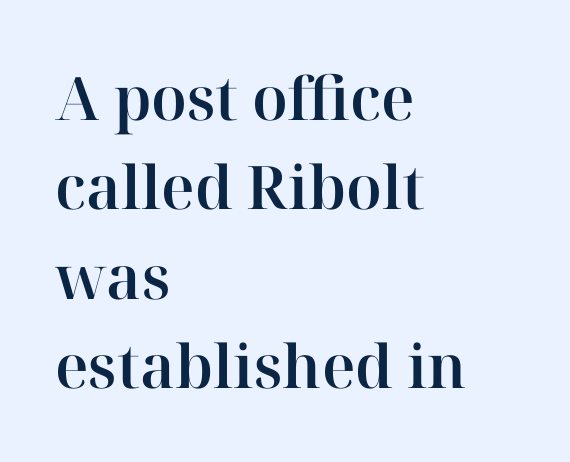
The image shows 60 px serif type, upright; set left-aligned, normal line spacing (1.49x), normal letter spacing, not underlined; high stroke contrast and a medium x-height.
